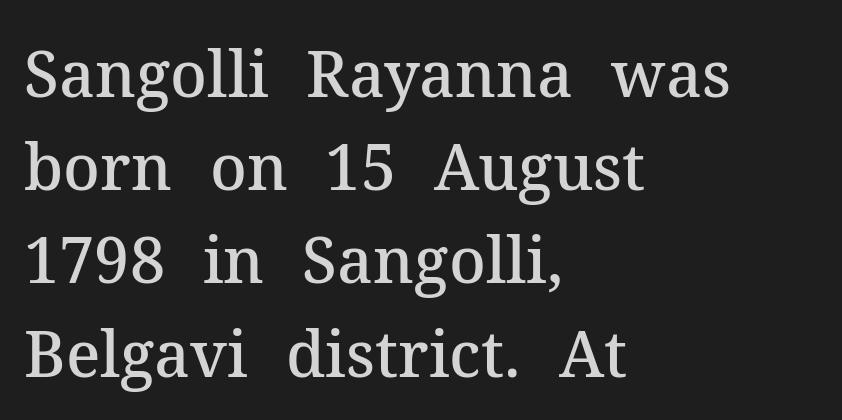
The image shows 63 px semibold serif type, upright; set left-aligned, normal line spacing (1.48x), normal letter spacing, not underlined; medium stroke contrast and a medium x-height.
